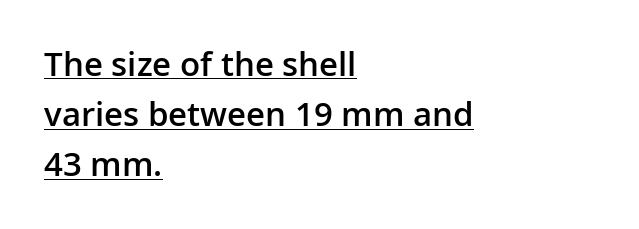
{"serif": "no", "italic": "no", "bold": "semi", "weight": "semibold", "width": "normal", "stroke_contrast": "low", "x_height": "medium", "monospaced": "no", "underline": "yes", "align": "left", "line_spacing": "normal", "line_spacing_ratio": 1.52, "letter_spacing": "normal", "letter_spacing_em": 0.0, "glyph_px": 33}
